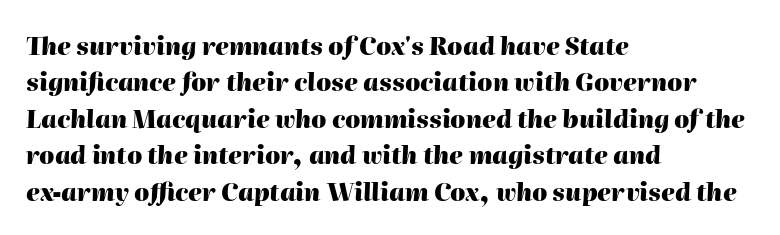
{"italic": "yes", "lean": "right", "slant_degrees": 2, "bold": "yes", "underline": "no", "align": "left", "line_spacing": "normal", "line_spacing_ratio": 1.52, "letter_spacing": "normal", "letter_spacing_em": 0.0, "glyph_px": 24}
